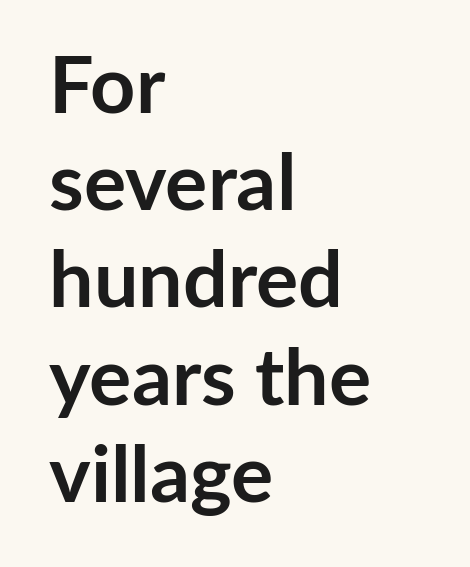
Spacing verdict: proportional, widths tailored to each character. The setting favours the left margin, as ordinary paragraphs usually do. The text was rendered using a sans face with plain stroke endings. These lines were composed using upright roman letters. Type without underlining.
